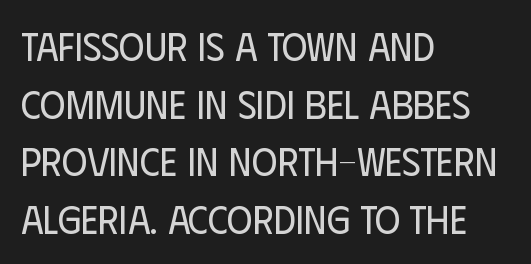
{"serif": "no", "italic": "no", "bold": "no", "weight": "regular", "width": "condensed", "stroke_contrast": "low", "x_height": "large", "monospaced": "no", "underline": "no", "align": "left", "line_spacing": "normal", "line_spacing_ratio": 1.48, "letter_spacing": "normal", "letter_spacing_em": 0.0, "glyph_px": 39}
